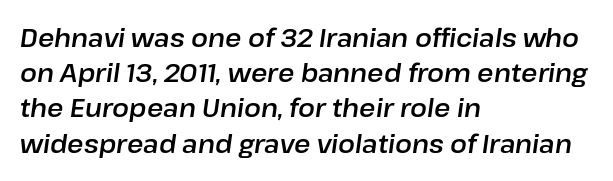
{"italic": "yes", "lean": "right", "slant_degrees": 8, "underline": "no", "align": "left", "line_spacing": "normal", "line_spacing_ratio": 1.41, "letter_spacing": "normal", "letter_spacing_em": 0.0, "glyph_px": 25}
